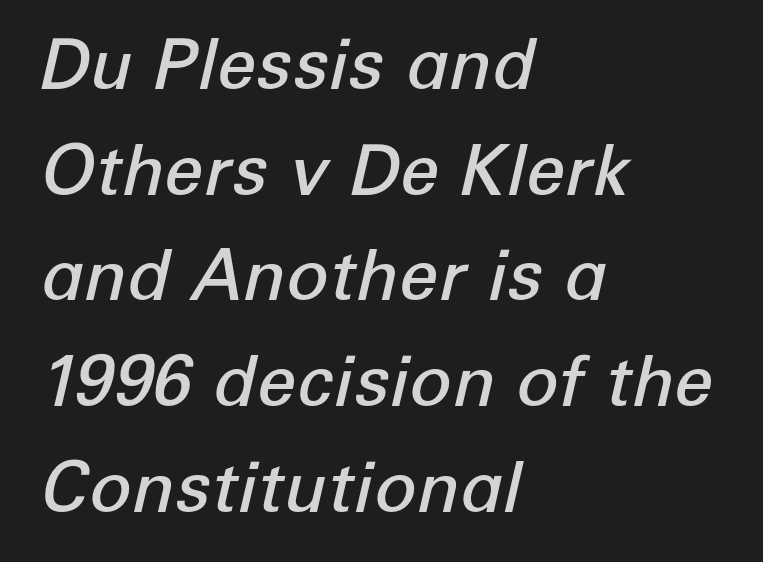
The image shows 70 px semibold type, italic (leaning right); set left-aligned, normal line spacing (1.51x), normal letter spacing, not underlined; low stroke contrast and a medium x-height.
